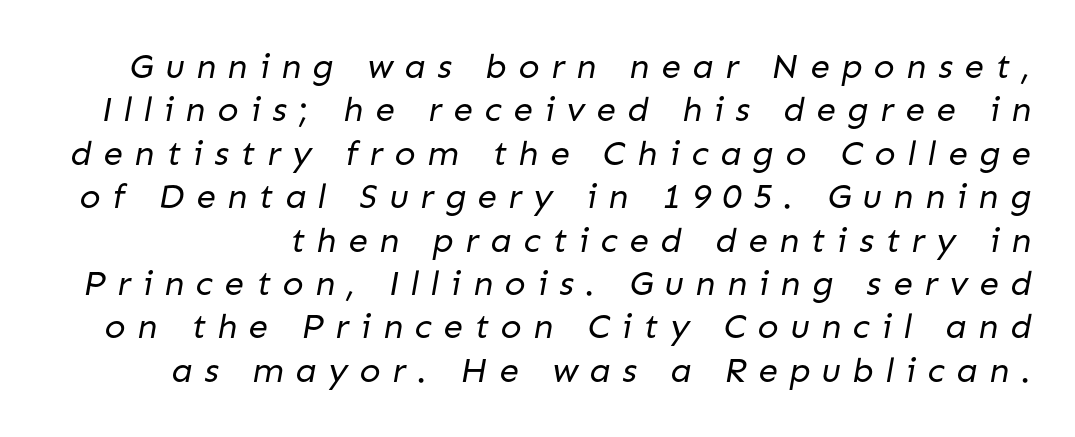
Q: Is the text bold? A: No.
Q: Is the typeface a serif or a sans-serif typeface? A: Sans-serif.
Q: Is the text underlined? A: No.
Q: Is the spacing between letters normal or unusually wide? A: Unusually wide.
Q: Width (condensed, normal, or wide)? A: Normal.
Q: Stroke contrast? A: Low.
Q: x-height? A: Medium.
Q: Monospaced? A: No.
